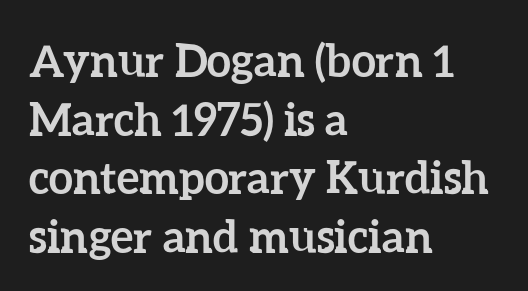
{"italic": "no", "bold": "yes", "weight": "semibold", "width": "normal", "stroke_contrast": "low", "x_height": "medium", "monospaced": "no", "underline": "no", "align": "left", "line_spacing": "normal", "line_spacing_ratio": 1.33, "letter_spacing": "normal", "letter_spacing_em": 0.0, "glyph_px": 44}
